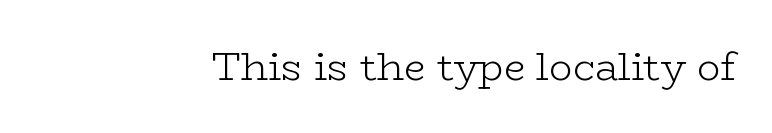
The letters sit at their default tracking, neither squeezed nor spread. The letters look calm and open, with moderate or lighter stems. This is serif lettering, the kind often seen in printed books. The face used here is proportionally spaced, like ordinary book or web type.
